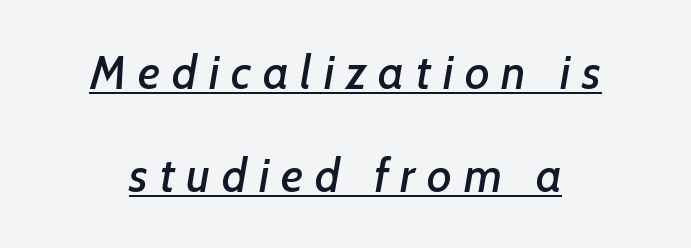
{"serif": "no", "width": "normal", "stroke_contrast": "low", "x_height": "medium", "monospaced": "no", "underline": "yes", "align": "center", "line_spacing": "loose", "line_spacing_ratio": 2.2, "letter_spacing": "wide", "letter_spacing_em": 0.25, "glyph_px": 47}
